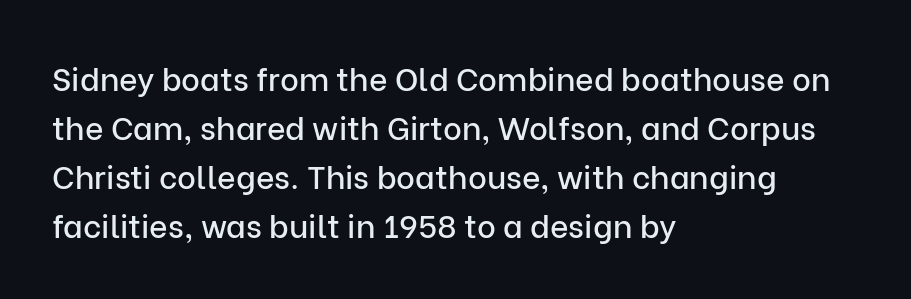
Short note: letters normally spaced. The letters advance in unequal steps, a hallmark of proportional type. Notice how the passage keeps a crisp vertical edge on the left only. These lines sit exactly where default settings would place them. Honestly, there is no underline to notice here at all.
